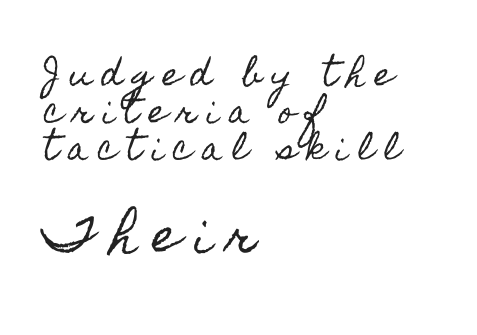
Q: Is the text italic (slanted)? A: Yes.
Q: Is the text underlined? A: No.
Q: How is the paragraph aligned? A: Left-aligned.
Q: Is the spacing between letters normal or unusually wide? A: Unusually wide.
Q: Which block of text is set in a larger size, the first (top) or the second (bottom)? A: The second (bottom) one.
Q: Width (condensed, normal, or wide)? A: Condensed.
Q: x-height? A: Small.
Q: Monospaced? A: No.
